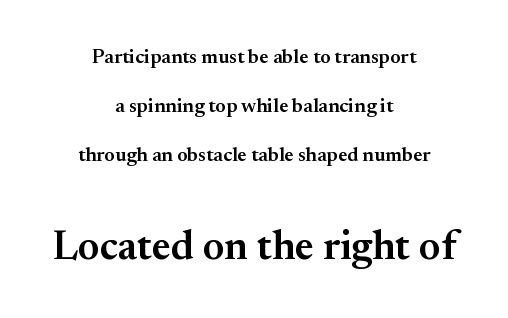
{"serif": "yes", "italic": "no", "bold": "semi", "weight": "semibold", "width": "normal", "stroke_contrast": "medium", "x_height": "small", "monospaced": "no", "underline": "no", "align": "center", "line_spacing": "loose", "line_spacing_ratio": 2.45, "letter_spacing": "normal", "letter_spacing_em": 0.0, "larger_block": "second", "size_ratio": 2.05, "glyph_px": 41}
